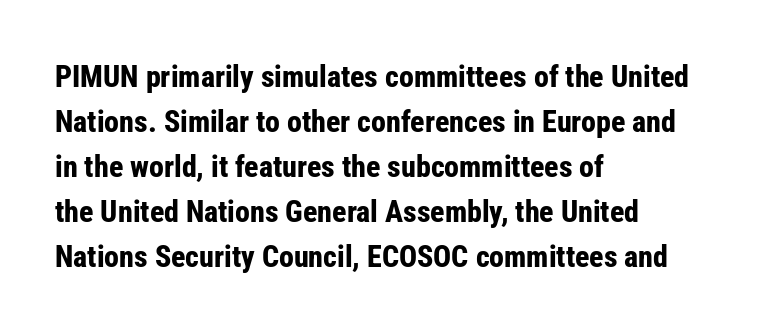
The image shows 30 px bold, condensed sans-serif type, upright; set left-aligned, normal line spacing (1.5x), normal letter spacing, not underlined; low stroke contrast and a medium x-height.
